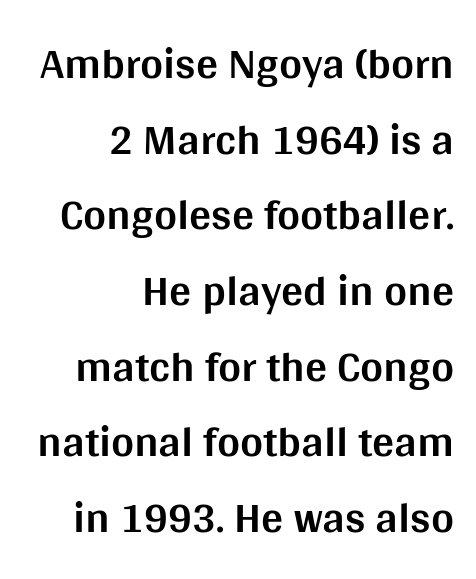
The image shows 44 px bold sans-serif type, upright; set right-aligned, line spacing 1.72x, normal letter spacing, not underlined; medium stroke contrast and a large x-height.
